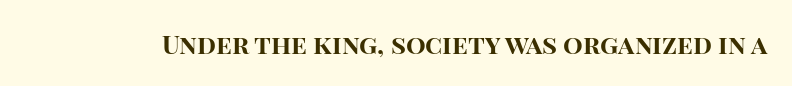
{"italic": "no", "bold": "yes", "underline": "no", "letter_spacing": "normal", "letter_spacing_em": 0.0, "glyph_px": 26}
